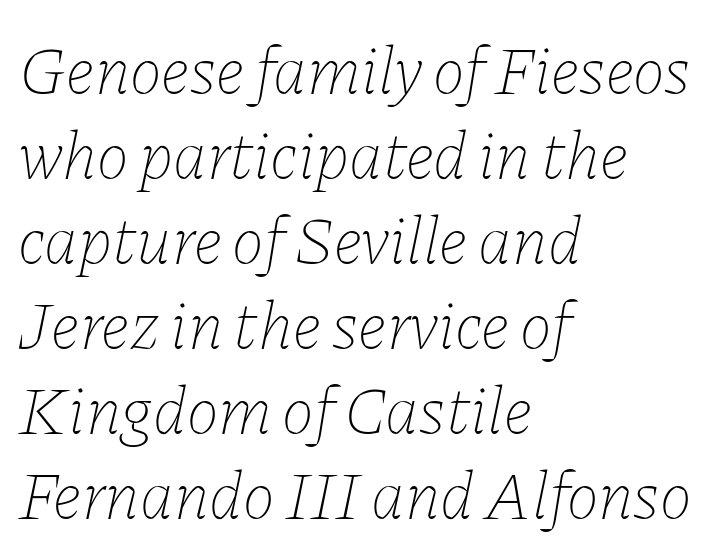
The image shows 68 px thin type, italic (leaning right); set left-aligned, normal line spacing (1.25x), normal letter spacing, not underlined; low stroke contrast and a medium x-height.
